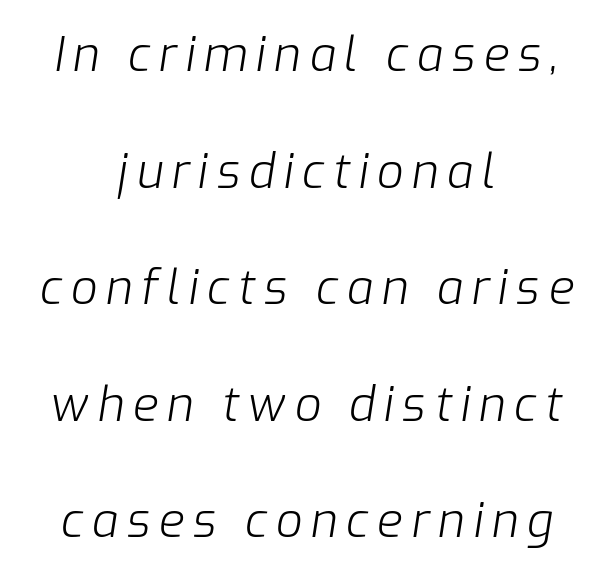
{"italic": "yes", "lean": "right", "slant_degrees": 9, "bold": "no", "weight": "light", "width": "normal", "stroke_contrast": "low", "x_height": "medium", "monospaced": "no", "underline": "no", "align": "center", "line_spacing": "loose", "line_spacing_ratio": 2.48, "glyph_px": 47}
